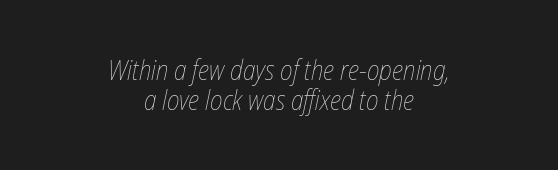
{"italic": "yes", "lean": "right", "slant_degrees": 12, "bold": "no", "underline": "no", "align": "center", "line_spacing": "tight", "line_spacing_ratio": 1.12, "letter_spacing": "normal", "letter_spacing_em": 0.0, "glyph_px": 27}
